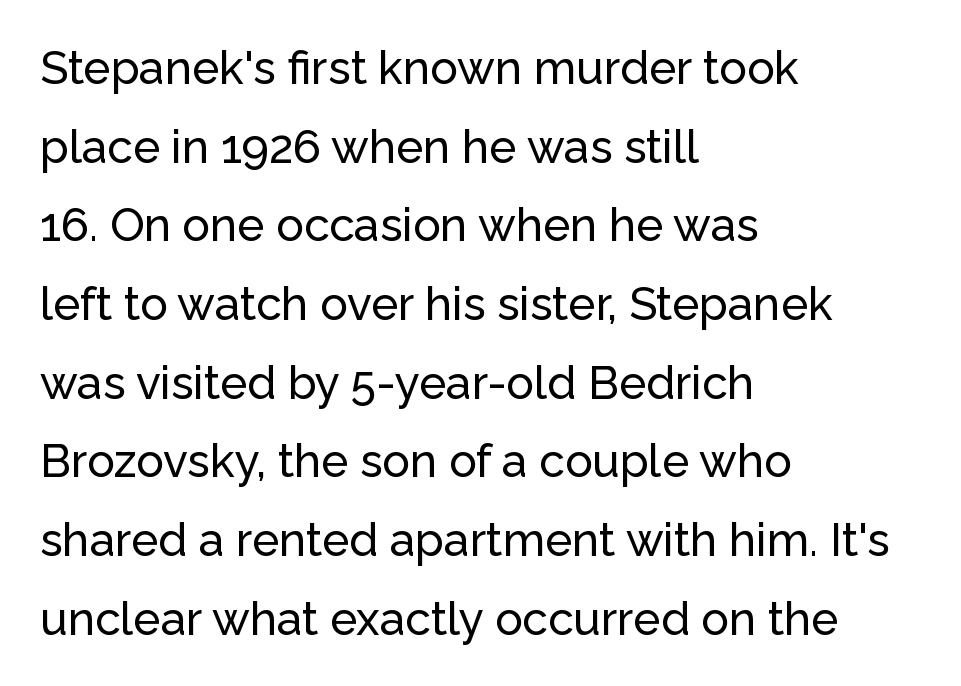
Q: Is the text italic (slanted)? A: No, it is upright.
Q: Is the typeface a serif or a sans-serif typeface? A: Sans-serif.
Q: Is the text underlined? A: No.
Q: How is the paragraph aligned? A: Left-aligned.
Q: Is the spacing between letters normal or unusually wide? A: Normal.
Q: Width (condensed, normal, or wide)? A: Normal.
Q: Stroke contrast? A: Low.
Q: x-height? A: Medium.
Q: Monospaced? A: No.
